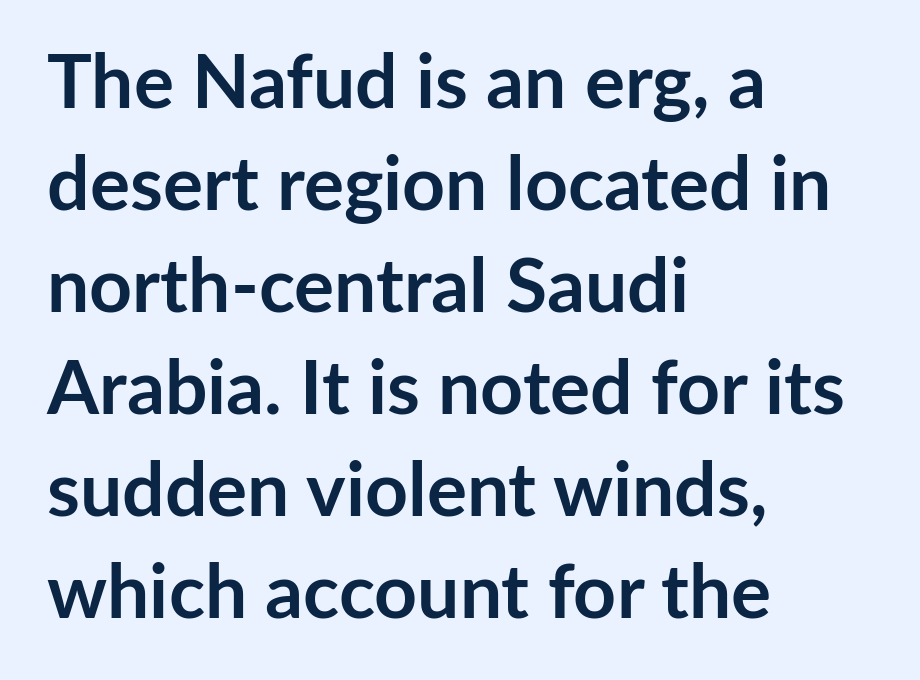
The image shows 75 px semibold sans-serif type, upright; set left-aligned, normal line spacing (1.36x), normal letter spacing, not underlined; low stroke contrast and a medium x-height.
